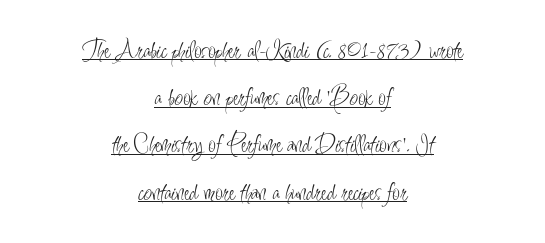
Think standard paragraph weight, or any step lighter than that. What decoration does the sample have? An underline. Leftover space on each line is divided equally before and after the words. The letters sit at their default tracking, neither squeezed nor spread.
